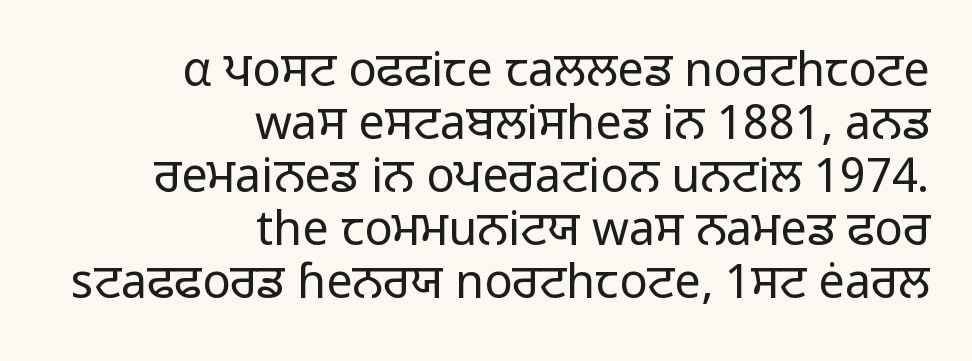
Q: Is the text bold? A: No.
Q: Is the text italic (slanted)? A: No, it is upright.
Q: Is the typeface a serif or a sans-serif typeface? A: Sans-serif.
Q: Is the text underlined? A: No.
Q: How is the paragraph aligned? A: Right-aligned.
Q: Is the spacing between letters normal or unusually wide? A: Normal.
Q: Is the spacing between lines tight, normal or loose? A: Tight.
Q: Width (condensed, normal, or wide)? A: Normal.
Q: Stroke contrast? A: Low.
Q: x-height? A: Medium.
Q: Monospaced? A: No.
